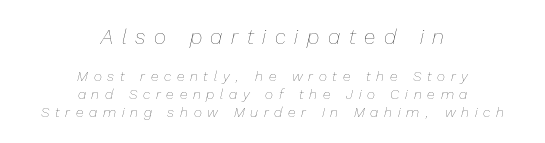
The specimen omits any rule beneath the text block's lines. The compositor balanced each line on the midline. Does the leading feel generous? No, just average. Characters are canted at an angle relative to the baseline's perpendicular. The gaps between neighbouring characters are conspicuously large. Size contrast runs from large at the top to small at the bottom.
